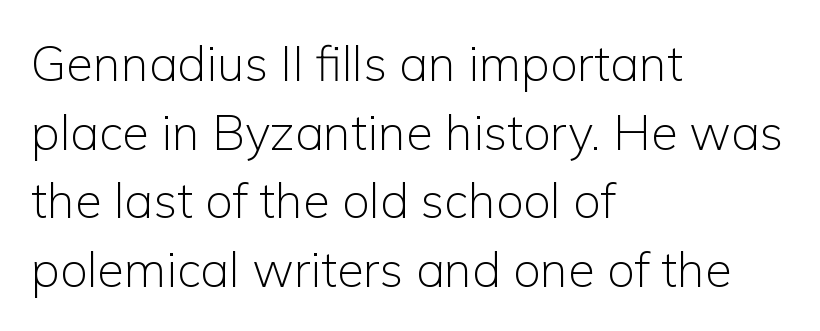
{"serif": "no", "italic": "no", "bold": "no", "weight": "light", "width": "normal", "stroke_contrast": "low", "x_height": "medium", "monospaced": "no", "underline": "no", "align": "left", "line_spacing": "normal", "line_spacing_ratio": 1.4, "letter_spacing": "normal", "letter_spacing_em": 0.0, "glyph_px": 49}
